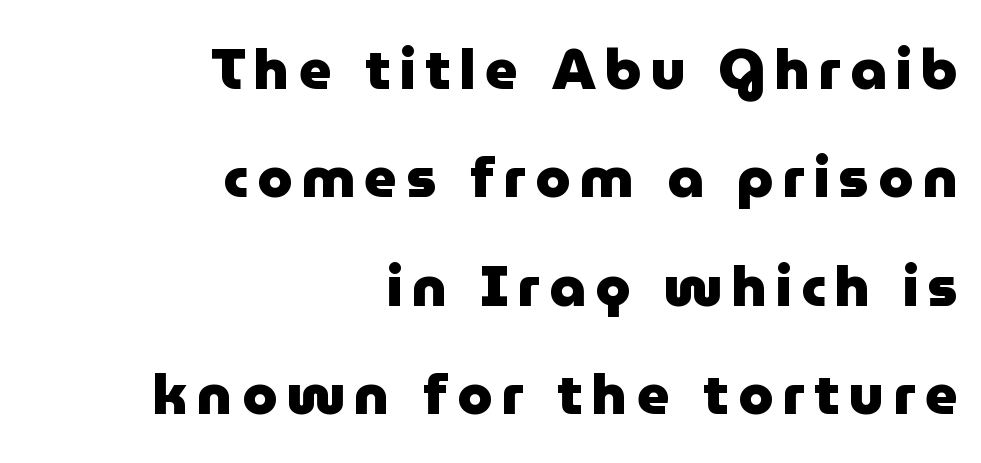
Q: Is the text bold? A: Yes.
Q: Is the text italic (slanted)? A: No, it is upright.
Q: Is the typeface a serif or a sans-serif typeface? A: Sans-serif.
Q: Is the text underlined? A: No.
Q: How is the paragraph aligned? A: Right-aligned.
Q: Is the spacing between lines tight, normal or loose? A: Loose.
Q: Width (condensed, normal, or wide)? A: Normal.
Q: Stroke contrast? A: Low.
Q: x-height? A: Medium.
Q: Monospaced? A: No.
